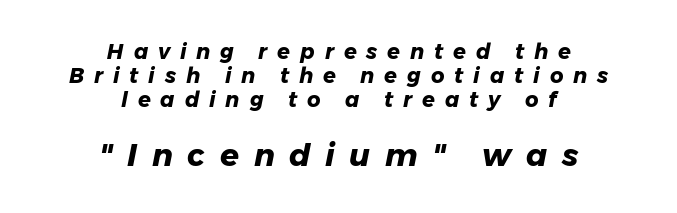
{"italic": "yes", "lean": "right", "slant_degrees": 11, "bold": "yes", "weight": "heavy", "width": "normal", "stroke_contrast": "low", "x_height": "medium", "monospaced": "no", "underline": "no", "align": "center", "line_spacing": "tight", "line_spacing_ratio": 1.15, "letter_spacing": "wide", "letter_spacing_em": 0.47, "larger_block": "second", "size_ratio": 1.48, "glyph_px": 31}
